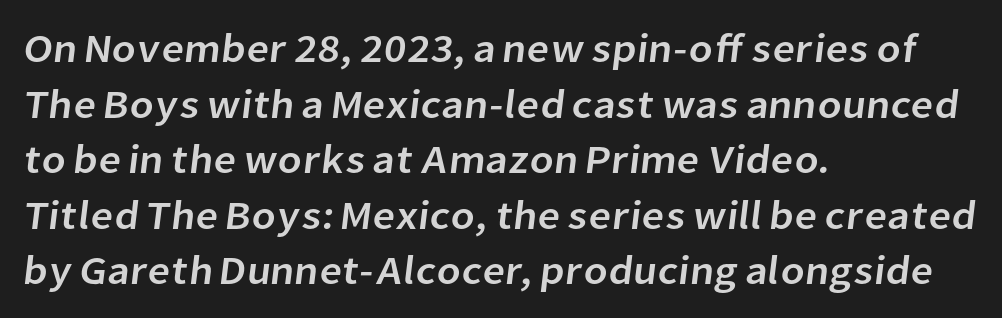
{"serif": "no", "width": "normal", "stroke_contrast": "low", "x_height": "medium", "monospaced": "no", "underline": "no", "align": "left", "line_spacing": "normal", "line_spacing_ratio": 1.39, "letter_spacing": "normal", "letter_spacing_em": 0.0, "glyph_px": 40}
